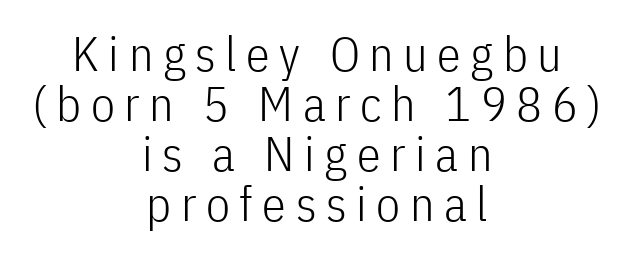
Stroke thickness stays within the range of a standard reading face or lighter. Compared with typical paragraphs, the rows here are closer together. The rag falls on both sides of this text block equally. Looks like regular typesetting: each glyph gets only the width it needs.
